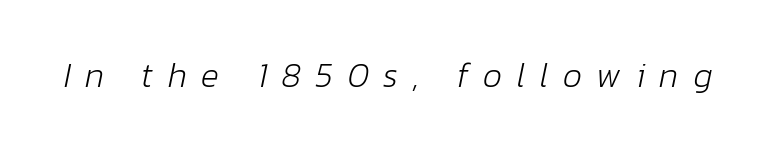
{"italic": "yes", "lean": "right", "slant_degrees": 12, "bold": "no", "weight": "light", "width": "normal", "stroke_contrast": "low", "x_height": "medium", "monospaced": "no", "underline": "no", "letter_spacing": "wide", "letter_spacing_em": 0.43, "glyph_px": 34}
